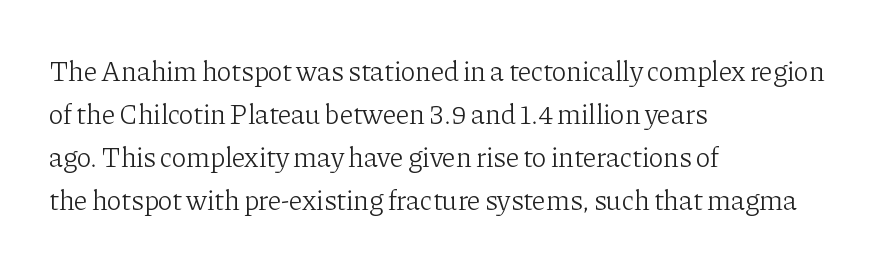
Q: Is the text bold? A: No.
Q: Is the text italic (slanted)? A: No, it is upright.
Q: Is the typeface a serif or a sans-serif typeface? A: Serif.
Q: Is the text underlined? A: No.
Q: How is the paragraph aligned? A: Left-aligned.
Q: Is the spacing between letters normal or unusually wide? A: Normal.
Q: Is the spacing between lines tight, normal or loose? A: Normal.
Q: Width (condensed, normal, or wide)? A: Normal.
Q: Stroke contrast? A: Low.
Q: x-height? A: Medium.
Q: Monospaced? A: No.
